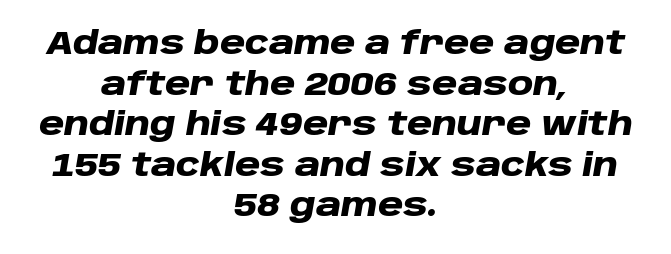
Each word holds together tightly as a unit, with standard inter-letter gaps. You could not count columns in this text — the font is proportionally spaced. Does the lettering tilt? It does — this is italic. Regarding leading, the lines here are spaced in the standard way.
